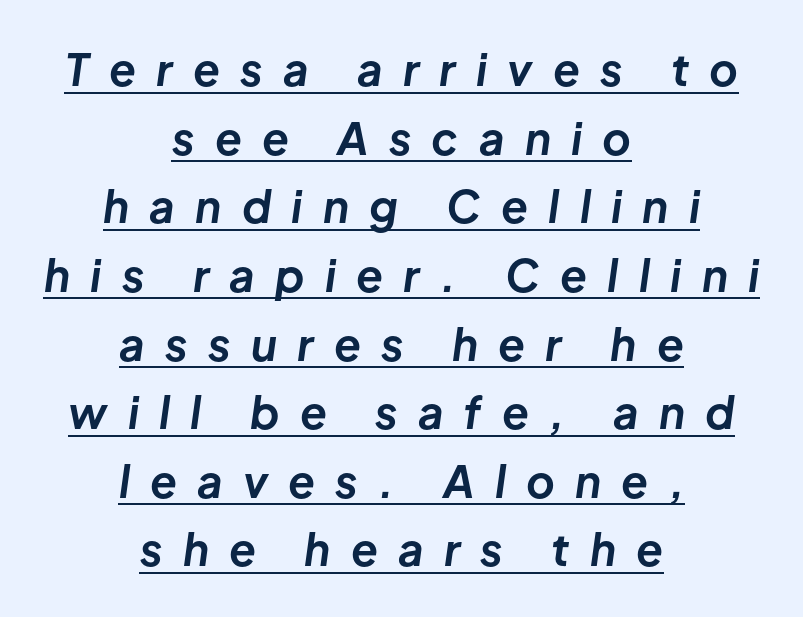
The image shows 44 px bold type, italic (leaning right); set centered, normal line spacing (1.56x), unusually wide letter spacing (+0.46 em), underlined; low stroke contrast and a medium x-height.
